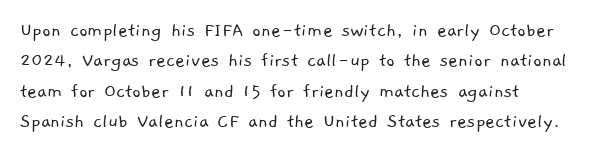
Q: Is the text bold? A: No.
Q: Is the text underlined? A: No.
Q: How is the paragraph aligned? A: Left-aligned.
Q: Is the spacing between letters normal or unusually wide? A: Normal.
Q: Is the spacing between lines tight, normal or loose? A: Normal.
